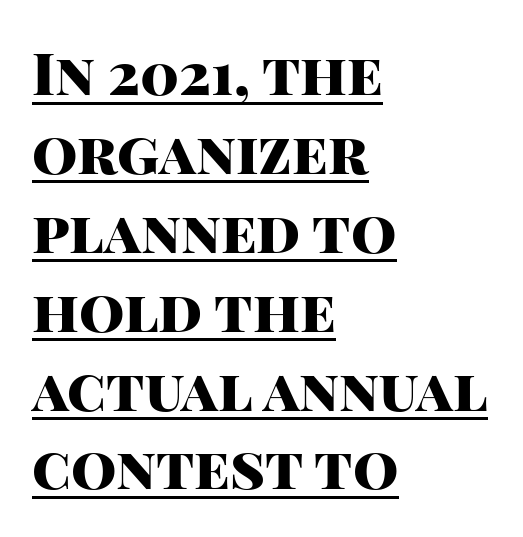
{"serif": "no", "italic": "no", "bold": "yes", "weight": "heavy", "width": "normal", "stroke_contrast": "high", "x_height": "large", "monospaced": "no", "underline": "yes", "align": "left", "line_spacing": "normal", "line_spacing_ratio": 1.36, "letter_spacing": "normal", "letter_spacing_em": 0.0, "glyph_px": 58}
